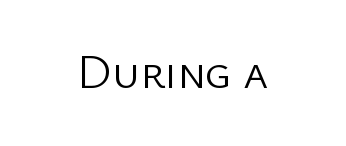
Check under the words: just untouched page. These lines are centered, leaving both edges ragged. Compared with typical body copy, the letter spacing here is the same. The characters are drawn with everyday or finer stroke widths. Unlike italic type, these characters show no tilt at all. The type family on display is of the sans-serif kind.
